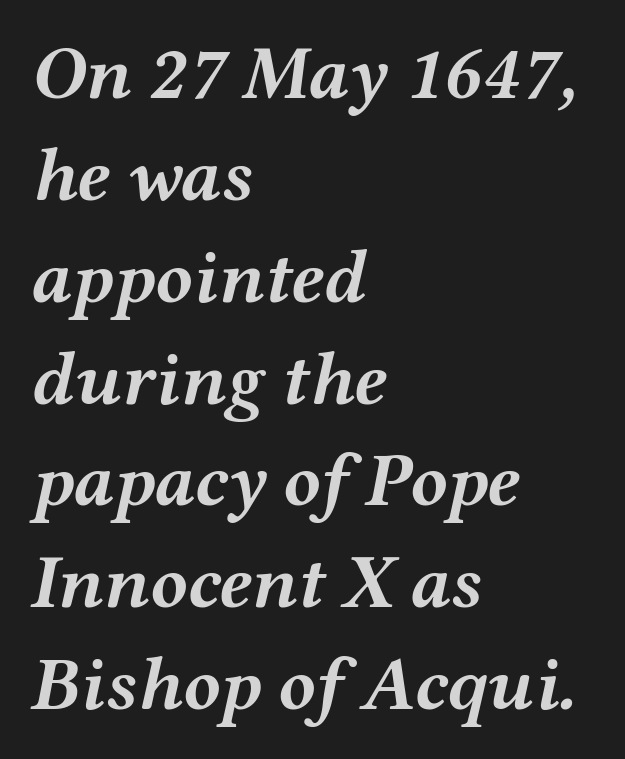
Q: Is the text bold? A: Yes.
Q: Is the text italic (slanted)? A: Yes, it leans right by about 12 degrees.
Q: Is the text underlined? A: No.
Q: How is the paragraph aligned? A: Left-aligned.
Q: Is the spacing between letters normal or unusually wide? A: Normal.
Q: Is the spacing between lines tight, normal or loose? A: Normal.
Q: Width (condensed, normal, or wide)? A: Wide.
Q: Stroke contrast? A: Medium.
Q: x-height? A: Medium.
Q: Monospaced? A: No.
